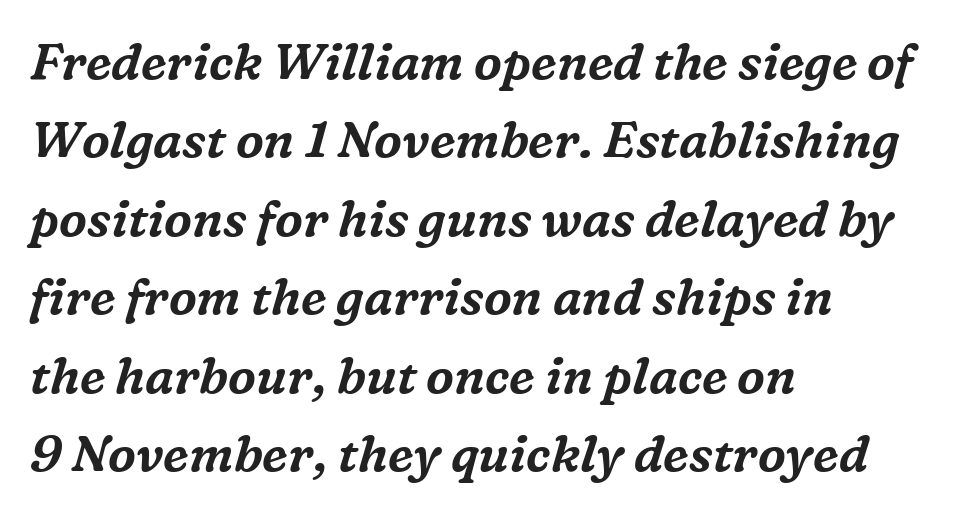
{"serif": "yes", "italic": "yes", "lean": "right", "slant_degrees": 16, "width": "normal", "stroke_contrast": "medium", "x_height": "medium", "monospaced": "no", "underline": "no", "align": "left", "line_spacing": "normal", "line_spacing_ratio": 1.57, "letter_spacing": "normal", "letter_spacing_em": 0.0, "glyph_px": 50}
